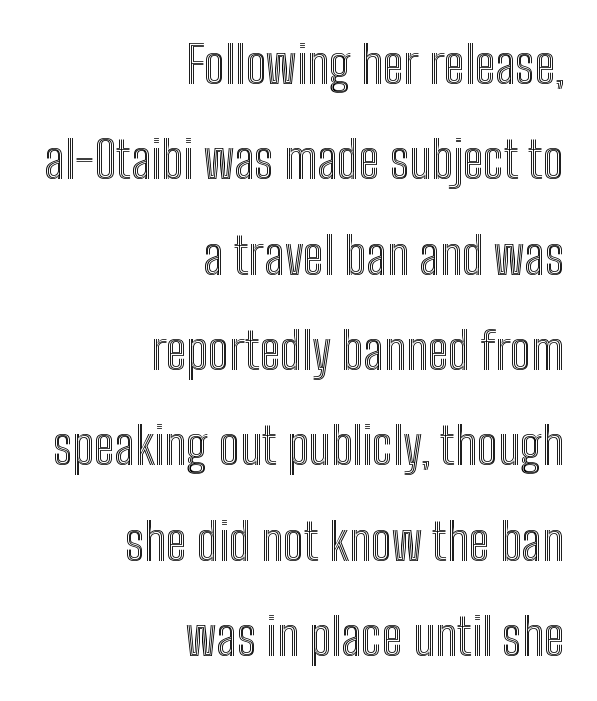
Q: Is the text italic (slanted)? A: No, it is upright.
Q: Is the text underlined? A: No.
Q: How is the paragraph aligned? A: Right-aligned.
Q: Is the spacing between letters normal or unusually wide? A: Normal.
Q: Width (condensed, normal, or wide)? A: Condensed.
Q: x-height? A: Medium.
Q: Monospaced? A: No.
